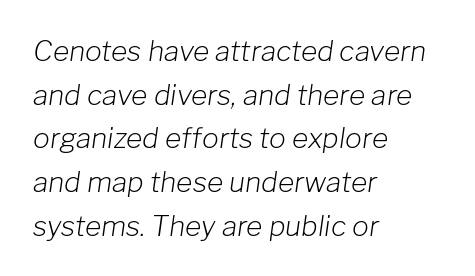
{"italic": "yes", "lean": "right", "slant_degrees": 8, "bold": "no", "weight": "light", "width": "normal", "stroke_contrast": "low", "x_height": "medium", "monospaced": "no", "underline": "no", "align": "left", "line_spacing": "normal", "line_spacing_ratio": 1.56, "letter_spacing": "normal", "letter_spacing_em": 0.0, "glyph_px": 28}
